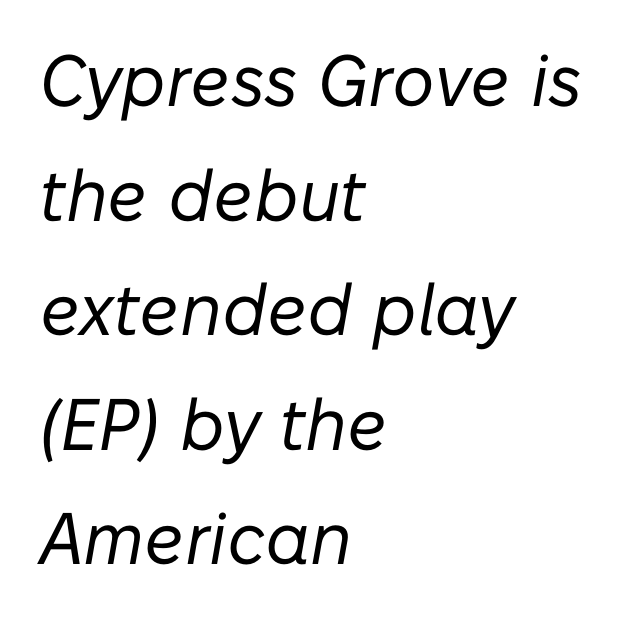
Letters have the restrained weight of plain body copy at most. Do the characters align in a grid? No, the font is proportional. Slanted lettering throughout. The foot of each line stays bare and open. Is the block centered? No — it sits flush against the left margin.
